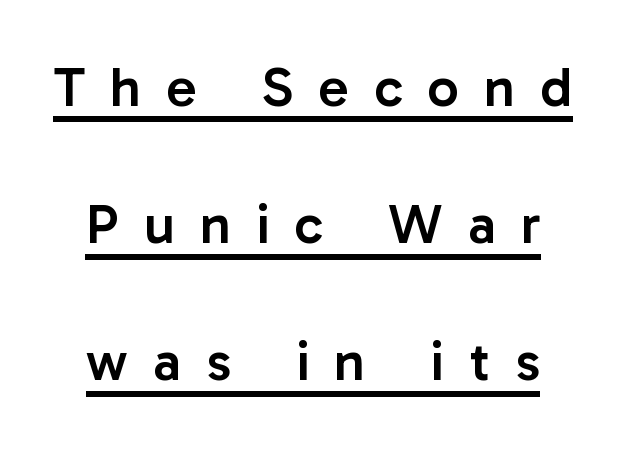
Nope, not italic — everything's standing straight. Spacing verdict: proportional, widths tailored to each character. No feet cap the strokes, marking this as sans-serif type. Is the letter spacing exaggerated? Yes — the characters are pushed far apart. The lines are spread far apart with generous leading. Somebody hit Ctrl+U on this one — the words are underlined.
